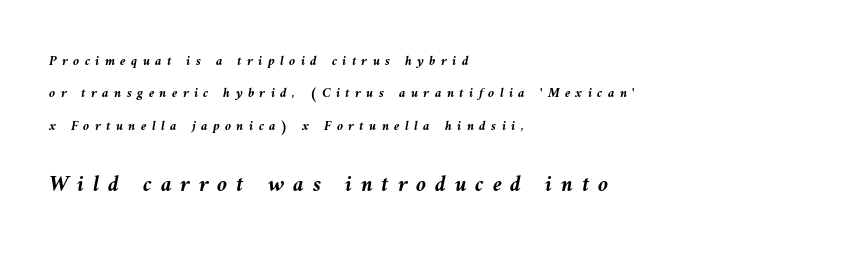
The typesetting leans heavy: a genuine bold. Caption: multi-line text, flush left, ragged right. These lines have a slow, spaced-out rhythm from letter to letter. Regarding leading, the lines here are spaced well apart. A bare baseline throughout the passage. An italicized treatment has been applied to the whole sample.
